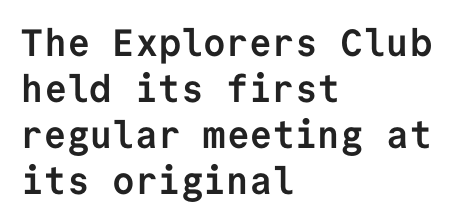
Every character here occupies the same horizontal width, giving the sample a typewriter-like rhythm. Designer's note — italics off, roman on. Every letter is thick-stroked: bold, no question. The area under the type is left untouched. Characters follow at the spacing the type designer built in.
